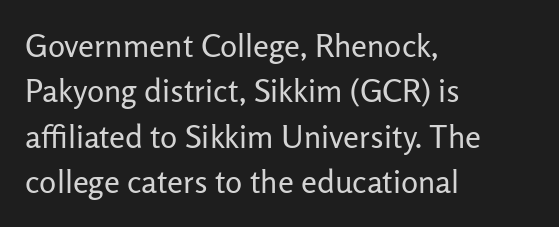
Spacing verdict: proportional, widths tailored to each character. I'd call this a sans setting — the letters go barefoot. No extra ink here — the face is not bold. This rendering uses left alignment, leaving the right contour irregular.
